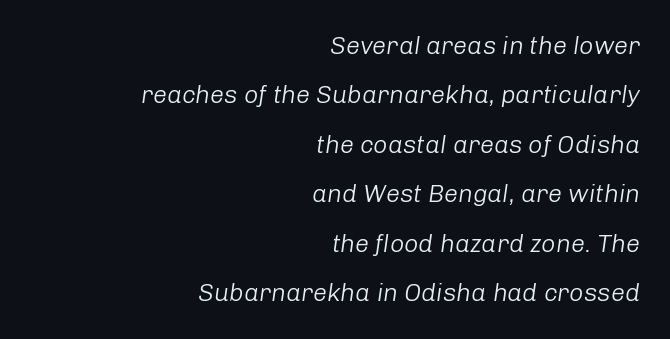
Q: Is the text bold? A: No.
Q: Is the text italic (slanted)? A: Yes, it leans right by about 8 degrees.
Q: Is the text underlined? A: No.
Q: How is the paragraph aligned? A: Right-aligned.
Q: Is the spacing between letters normal or unusually wide? A: Normal.
Q: Is the spacing between lines tight, normal or loose? A: Loose.
